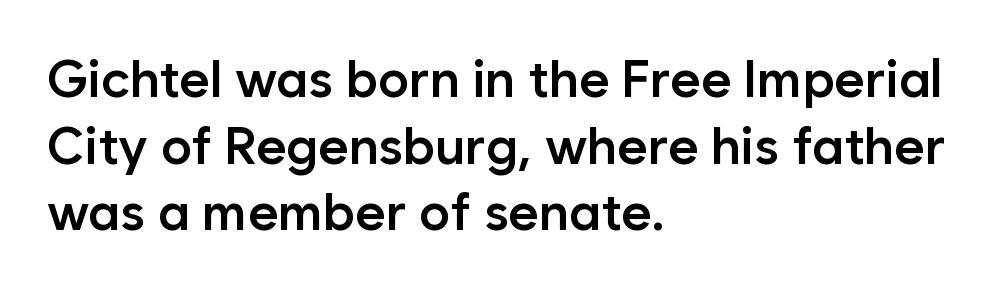
Leading matches the norm, producing a regular column. Underlining? Definitely not there. The letters are semibold — heavier than regular but short of a full bold. The font family rendered here belongs to the sans-serif group.
